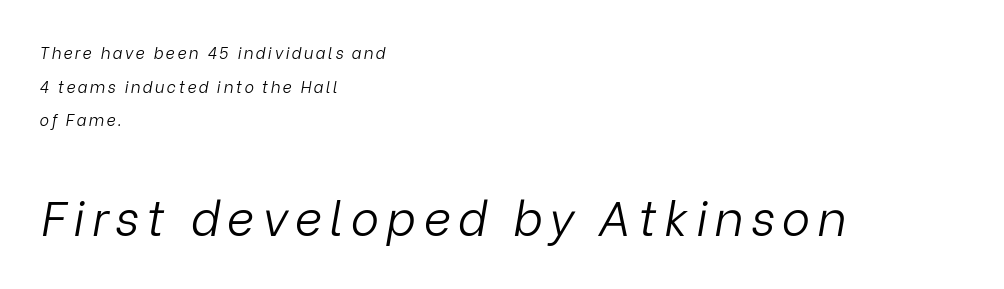
Q: Is the text bold? A: No.
Q: Is the text italic (slanted)? A: Yes, it leans right by about 9 degrees.
Q: Is the text underlined? A: No.
Q: How is the paragraph aligned? A: Left-aligned.
Q: Is the spacing between lines tight, normal or loose? A: Loose.
Q: Which block of text is set in a larger size, the first (top) or the second (bottom)? A: The second (bottom) one.
Q: Width (condensed, normal, or wide)? A: Normal.
Q: Stroke contrast? A: Low.
Q: x-height? A: Medium.
Q: Monospaced? A: No.
